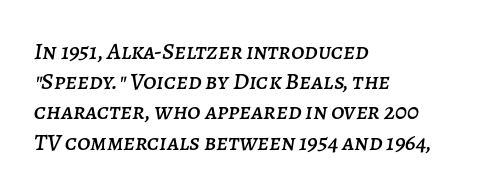
The image shows 24 px text type, italic (leaning right); set left-aligned, normal line spacing (1.26x), normal letter spacing, not underlined.
